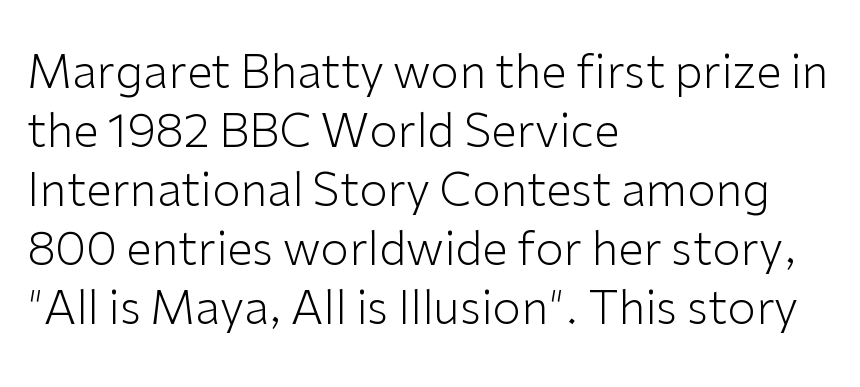
{"serif": "no", "italic": "no", "bold": "no", "weight": "light", "width": "normal", "stroke_contrast": "low", "x_height": "medium", "monospaced": "no", "underline": "no", "align": "left", "line_spacing": "normal", "line_spacing_ratio": 1.28, "letter_spacing": "normal", "letter_spacing_em": 0.0, "glyph_px": 46}
